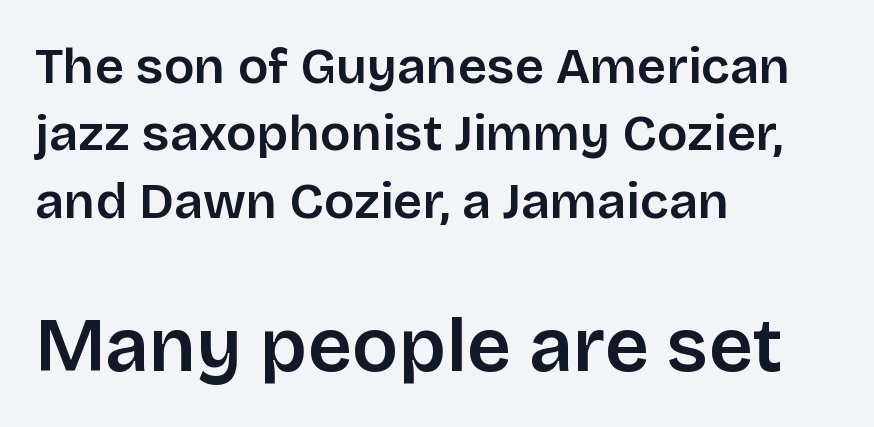
Caption: multi-line text, flush left, ragged right. Is there much room between lines? A standard amount, neither cramped nor airy. Between these two stacked blocks, the lower one wins on size. Bare-footed words on every line.
